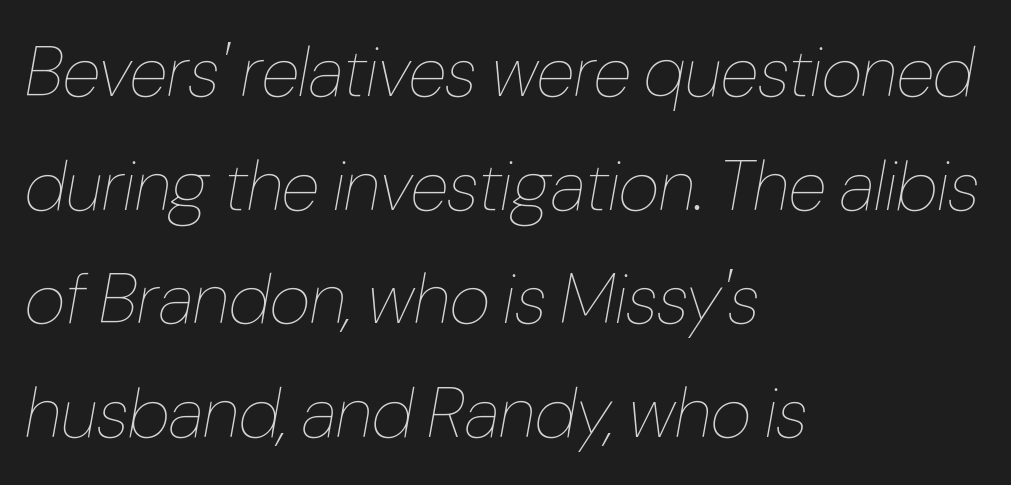
{"italic": "yes", "lean": "right", "slant_degrees": 10, "bold": "no", "weight": "thin", "width": "condensed", "stroke_contrast": "low", "x_height": "medium", "monospaced": "no", "underline": "no", "align": "left", "line_spacing": "normal", "line_spacing_ratio": 1.6, "letter_spacing": "normal", "letter_spacing_em": 0.0, "glyph_px": 71}
